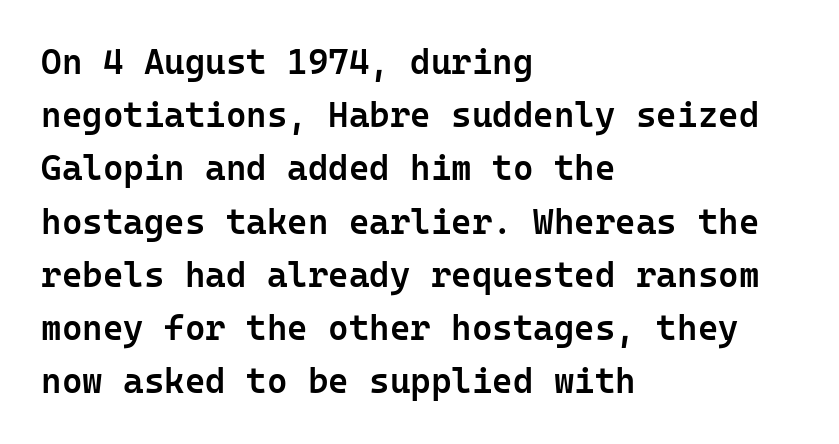
Q: Is the text bold? A: Semi-bold.
Q: Is the text italic (slanted)? A: No, it is upright.
Q: Is the typeface a serif or a sans-serif typeface? A: Sans-serif.
Q: Is the text underlined? A: No.
Q: How is the paragraph aligned? A: Left-aligned.
Q: Is the spacing between letters normal or unusually wide? A: Normal.
Q: Is the spacing between lines tight, normal or loose? A: Normal.
Q: Width (condensed, normal, or wide)? A: Normal.
Q: Stroke contrast? A: Low.
Q: x-height? A: Medium.
Q: Monospaced? A: Yes.
